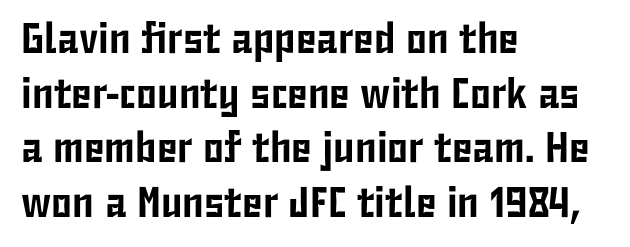
Here the designer chose a conventional face with non-uniform glyph widths. The vertical gap from one line to the next is medium. A classic flush-left, rag-right setting is used for this passage. This rendering leaves character spacing at its baseline value.
